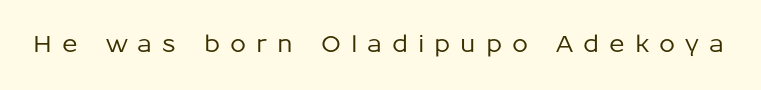
Upright lettering throughout. Plain, unruled lines of type. The letters are spread apart with noticeably loose tracking.
